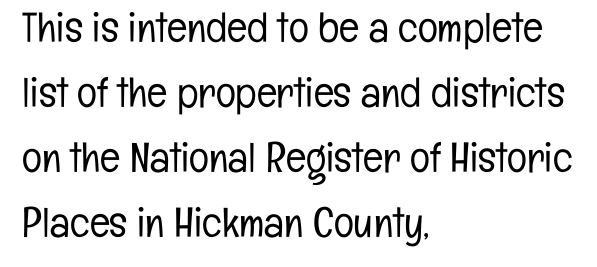
Q: Is the text bold? A: No.
Q: Is the text italic (slanted)? A: No, it is upright.
Q: Is the typeface a serif or a sans-serif typeface? A: Sans-serif.
Q: Is the text underlined? A: No.
Q: How is the paragraph aligned? A: Left-aligned.
Q: Is the spacing between letters normal or unusually wide? A: Normal.
Q: Is the spacing between lines tight, normal or loose? A: Normal.
Q: Width (condensed, normal, or wide)? A: Condensed.
Q: Stroke contrast? A: Low.
Q: x-height? A: Medium.
Q: Monospaced? A: No.
